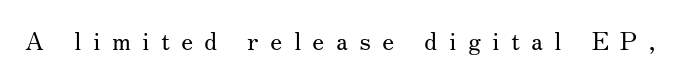
Style check: upright. Is the type heavy? It reads as light-to-regular instead. Words appear elongated and porous because spacing is wide. Has an underline been added? It has not.
